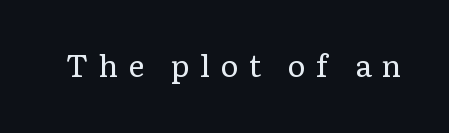
{"serif": "yes", "italic": "no", "bold": "no", "weight": "regular", "width": "normal", "stroke_contrast": "low", "x_height": "medium", "monospaced": "no", "underline": "no", "letter_spacing": "wide", "letter_spacing_em": 0.35, "glyph_px": 30}
